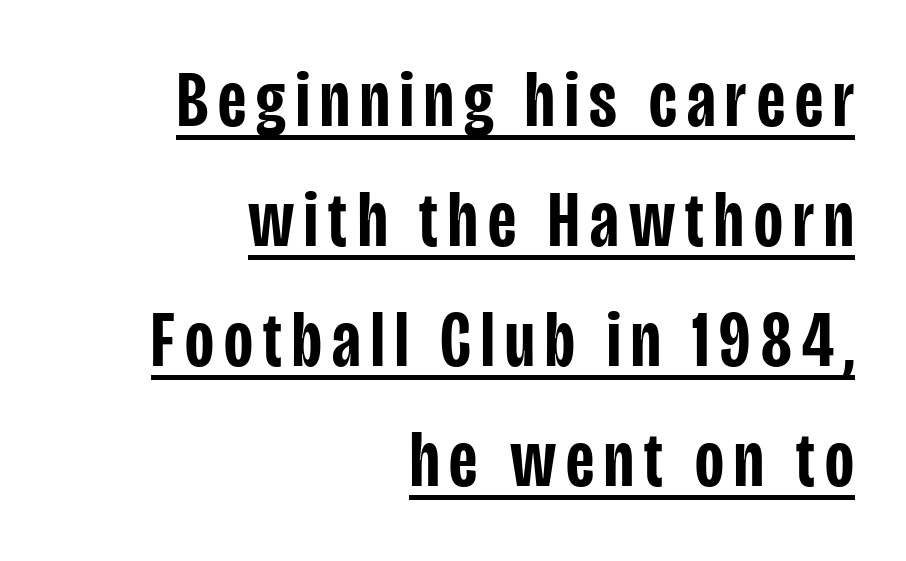
{"serif": "no", "italic": "no", "bold": "semi", "weight": "semibold", "width": "condensed", "stroke_contrast": "low", "x_height": "large", "monospaced": "no", "underline": "yes", "align": "right", "line_spacing": "normal", "line_spacing_ratio": 1.52, "glyph_px": 79}
